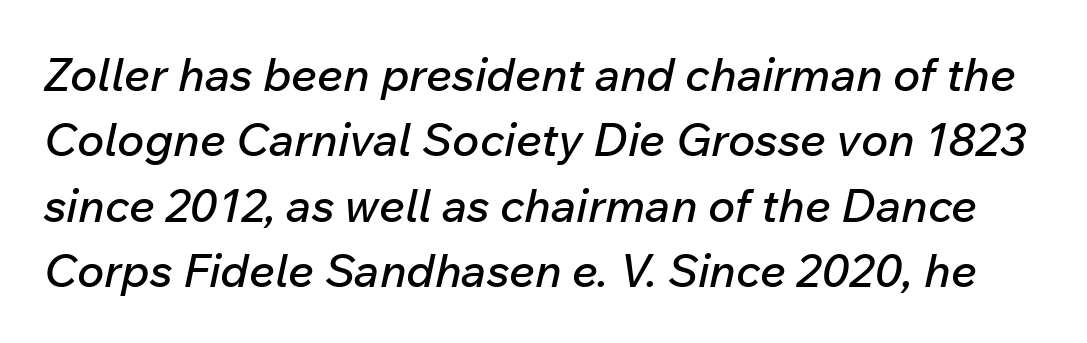
Q: Is the text italic (slanted)? A: Yes, it leans right by about 12 degrees.
Q: Is the text underlined? A: No.
Q: Is the spacing between letters normal or unusually wide? A: Normal.
Q: Is the spacing between lines tight, normal or loose? A: Normal.
Q: Width (condensed, normal, or wide)? A: Normal.
Q: Stroke contrast? A: Low.
Q: x-height? A: Medium.
Q: Monospaced? A: No.
